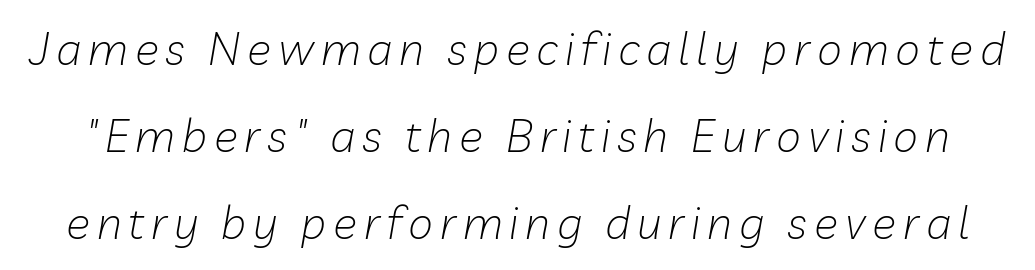
Q: Is the text bold? A: No.
Q: Is the text italic (slanted)? A: Yes, it leans right by about 10 degrees.
Q: Is the text underlined? A: No.
Q: Is the spacing between lines tight, normal or loose? A: Loose.
Q: Width (condensed, normal, or wide)? A: Normal.
Q: Stroke contrast? A: Low.
Q: x-height? A: Medium.
Q: Monospaced? A: No.
